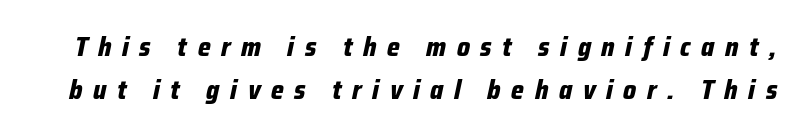
What's the leading like? Ordinary, nothing unusual. It's the slanting kind of type. The string is rendered with underlining switched off. Someone cranked the tracking dial way up on this one.
